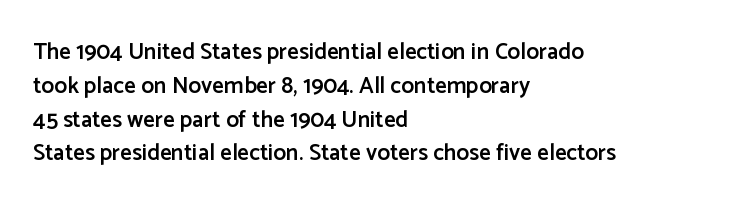
Q: Is the text bold? A: Semi-bold.
Q: Is the text italic (slanted)? A: No, it is upright.
Q: Is the text underlined? A: No.
Q: How is the paragraph aligned? A: Left-aligned.
Q: Is the spacing between letters normal or unusually wide? A: Normal.
Q: Is the spacing between lines tight, normal or loose? A: Normal.
